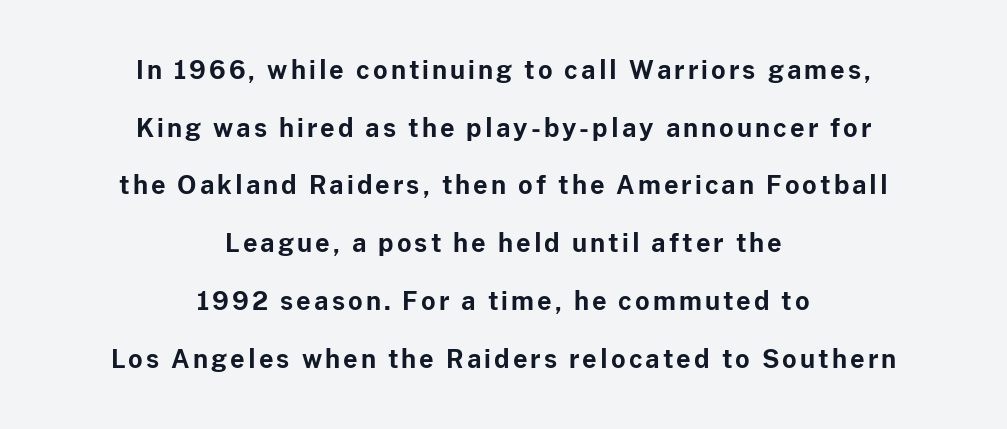
The image shows 25 px bold type, upright; set centered, loose line spacing (2.31x), not underlined.
